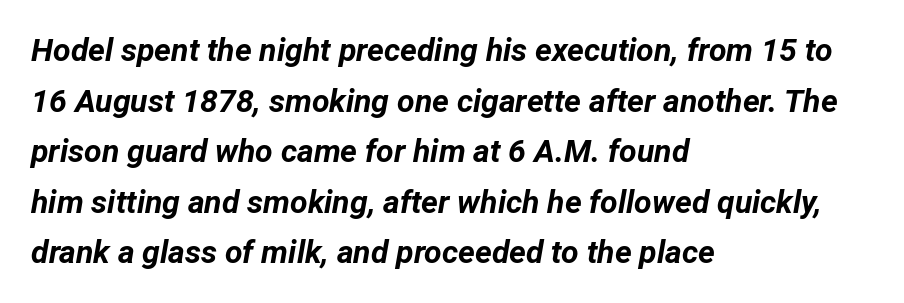
Summary of vertical rhythm: regular, with standard interline spacing. Is the type slanted? Yes — the strokes lean at a clear angle. The string is rendered with underlining switched off. There is no visible air inserted between adjacent glyphs.
